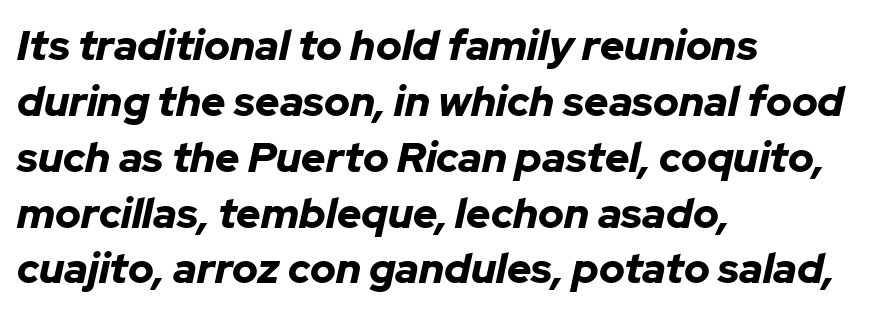
Q: Is the text bold? A: Yes.
Q: Is the text italic (slanted)? A: Yes, it leans right by about 12 degrees.
Q: Is the text underlined? A: No.
Q: How is the paragraph aligned? A: Left-aligned.
Q: Is the spacing between letters normal or unusually wide? A: Normal.
Q: Is the spacing between lines tight, normal or loose? A: Normal.
Q: Width (condensed, normal, or wide)? A: Normal.
Q: Stroke contrast? A: Low.
Q: x-height? A: Medium.
Q: Monospaced? A: No.
